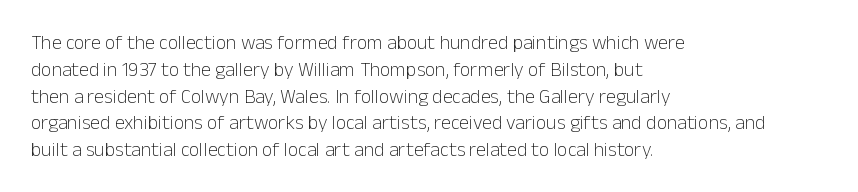
Unlike italic type, these characters show no tilt at all. Honestly, there is no underline to notice here at all. The ragged edge is on the right, which tells us the setting is flush left. Tracking here is standard; glyphs follow each other at the usual distance.
